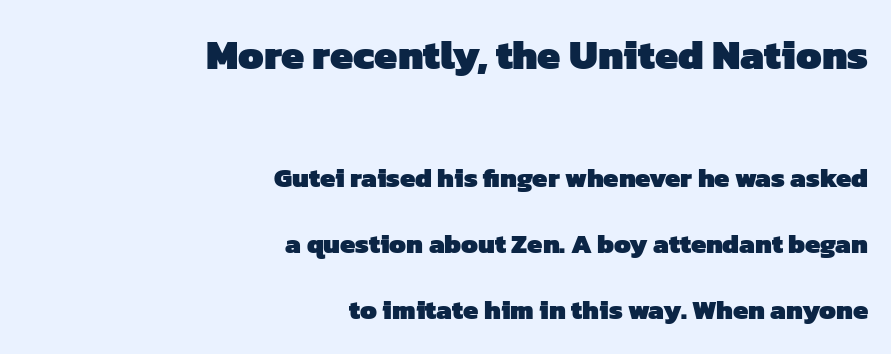
The image shows 41 px heavy sans-serif type; set right-aligned, loose line spacing (2.46x), normal letter spacing, not underlined; the first (top) block is 1.52x larger; low stroke contrast and a medium x-height.
